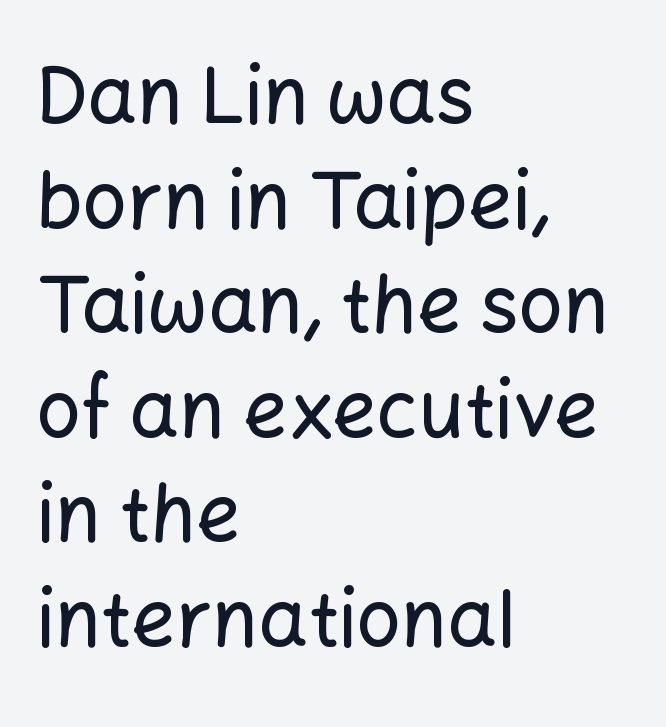
Q: Is the text italic (slanted)? A: No, it is upright.
Q: Is the typeface a serif or a sans-serif typeface? A: Sans-serif.
Q: Is the text underlined? A: No.
Q: How is the paragraph aligned? A: Left-aligned.
Q: Is the spacing between letters normal or unusually wide? A: Normal.
Q: Is the spacing between lines tight, normal or loose? A: Normal.
Q: Width (condensed, normal, or wide)? A: Normal.
Q: Stroke contrast? A: Low.
Q: x-height? A: Medium.
Q: Monospaced? A: No.
